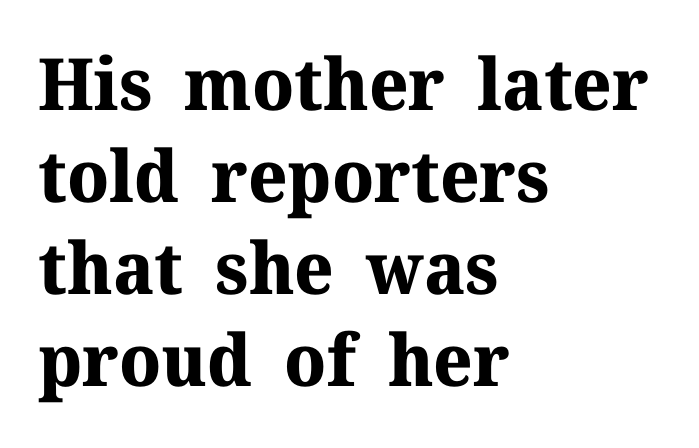
The image shows 72 px bold serif type, upright; set left-aligned, normal line spacing (1.28x), normal letter spacing, not underlined; medium stroke contrast and a medium x-height.
